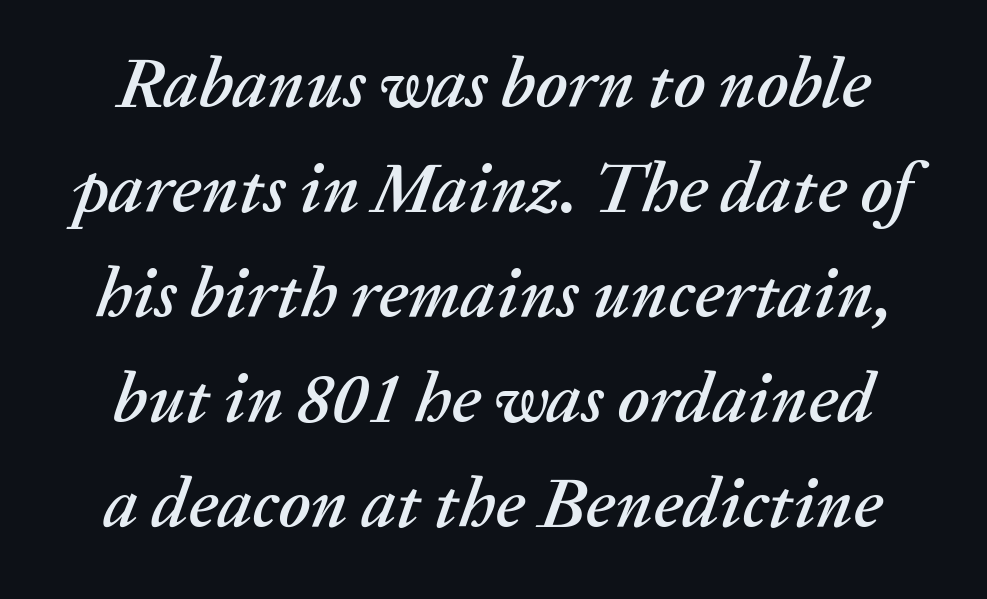
The image shows 70 px text type, italic (leaning right); set normal line spacing (1.5x), normal letter spacing, not underlined; medium stroke contrast and a medium x-height.
